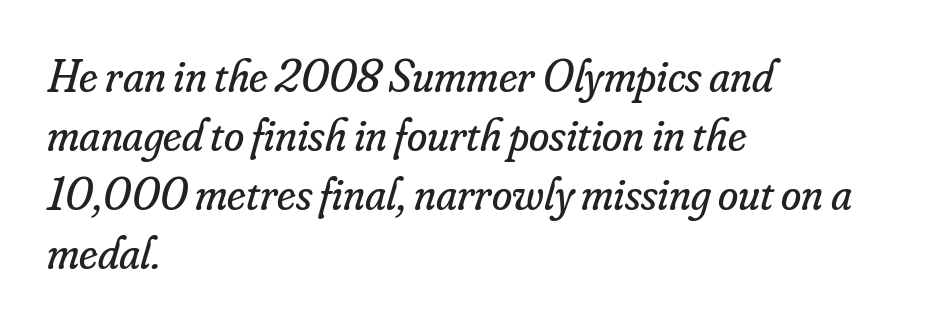
{"serif": "yes", "italic": "yes", "lean": "right", "slant_degrees": 16, "bold": "no", "weight": "regular", "width": "normal", "stroke_contrast": "low", "x_height": "small", "monospaced": "no", "underline": "no", "align": "left", "line_spacing": "normal", "line_spacing_ratio": 1.28, "letter_spacing": "normal", "letter_spacing_em": 0.0, "glyph_px": 46}
